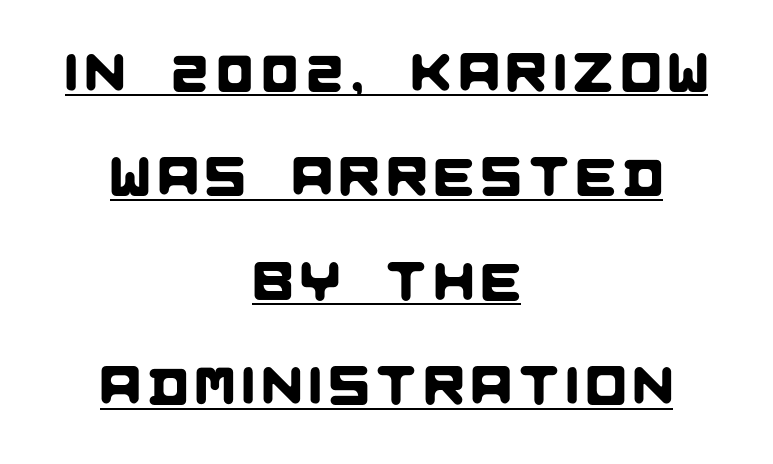
The image shows 53 px sans-serif type; set centered, loose line spacing (1.97x), underlined; low stroke contrast and a large x-height.
